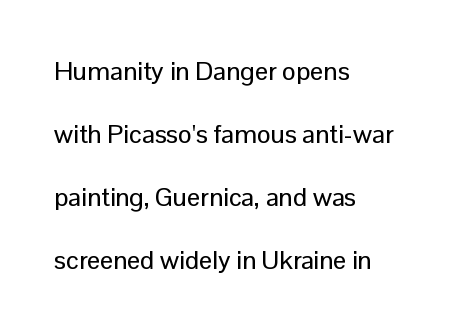
The image shows 26 px text type, upright; set left-aligned, loose line spacing (2.42x), normal letter spacing, not underlined.
